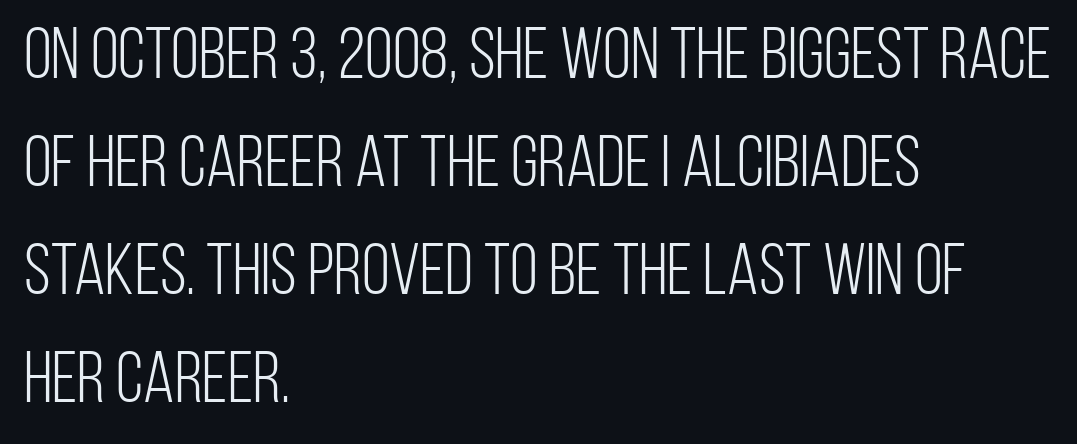
The glyphs are unaccompanied by any horizontal stroke below them. Notice how the passage keeps a crisp vertical edge on the left only. The designer went with a sans here, leaving each stem footless. Vertical spacing — default.
